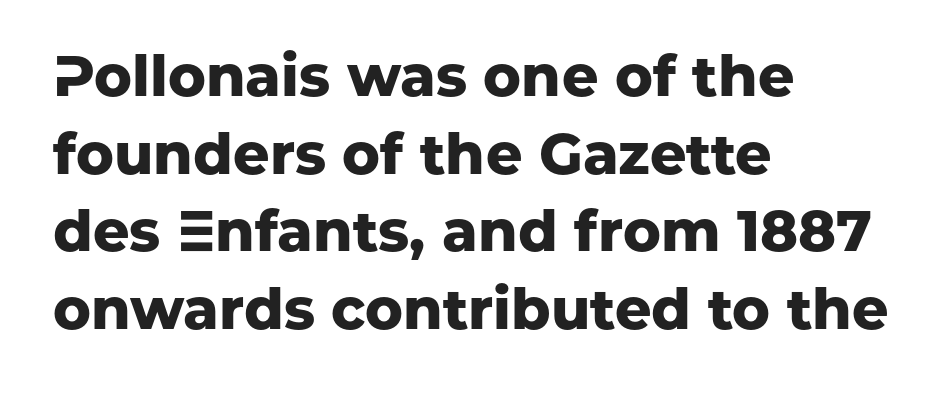
The image shows 57 px heavy sans-serif type, upright; set left-aligned, normal line spacing (1.36x), normal letter spacing, not underlined; low stroke contrast and a medium x-height.
